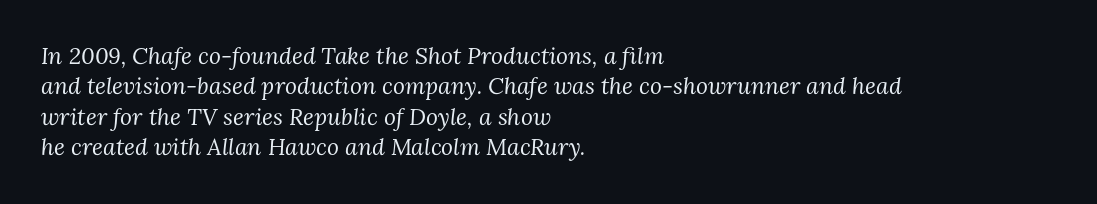
{"italic": "yes", "lean": "right", "slant_degrees": 3, "bold": "no", "underline": "no", "align": "left", "line_spacing": "normal", "line_spacing_ratio": 1.32, "letter_spacing": "normal", "letter_spacing_em": 0.0, "glyph_px": 23}
